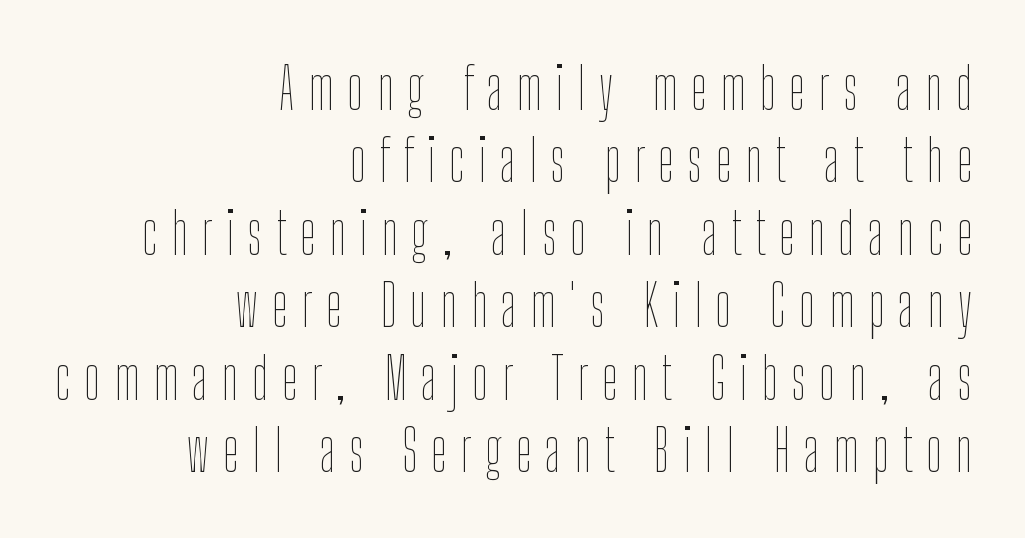
One glance says typical: line gaps are just what's usual. Designer's note — italics off, roman on. These lines are rendered in a variable-pitch font. Any mark beneath the type? The region is blank. This is not heavy type; no bold has been used. Every row of glyphs terminates at an identical x-position on the right.
